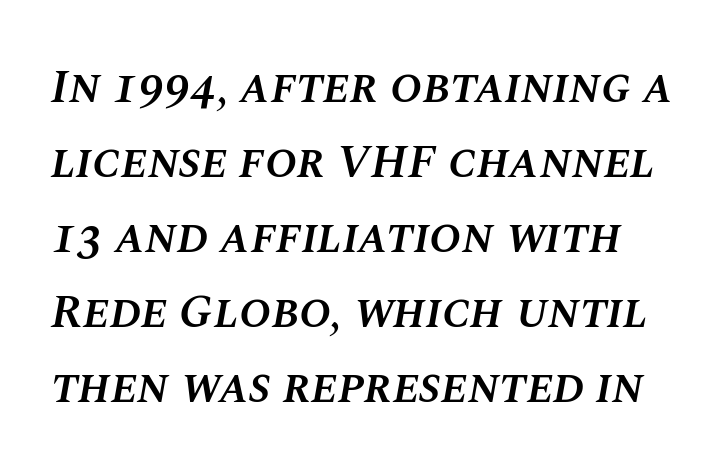
Regular leading. Look at the stroke-to-counter ratio: somewhat heavy, a semibold. Is this a fixed-width face? No — the glyphs have proportional, varying widths. Descenders are the only things crossing below the line. The type is set solid horizontally, with unmodified tracking. The whole block is typeset with a tilt.
